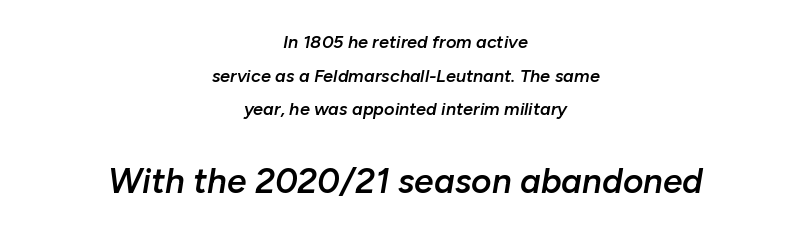
Q: Is the text bold? A: Semi-bold.
Q: Is the text italic (slanted)? A: Yes, it leans right by about 10 degrees.
Q: Is the text underlined? A: No.
Q: How is the paragraph aligned? A: Centered.
Q: Is the spacing between letters normal or unusually wide? A: Normal.
Q: Which block of text is set in a larger size, the first (top) or the second (bottom)? A: The second (bottom) one.
Q: Width (condensed, normal, or wide)? A: Normal.
Q: Stroke contrast? A: Low.
Q: x-height? A: Medium.
Q: Monospaced? A: No.
